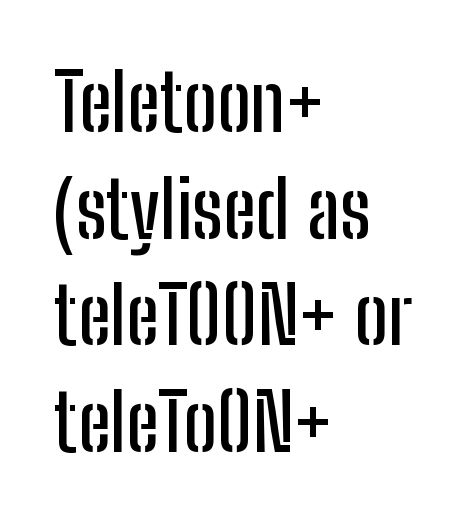
{"serif": "no", "italic": "no", "width": "condensed", "stroke_contrast": "low", "x_height": "medium", "monospaced": "no", "underline": "no", "align": "left", "line_spacing": "normal", "line_spacing_ratio": 1.35, "letter_spacing": "normal", "letter_spacing_em": 0.0, "glyph_px": 79}
